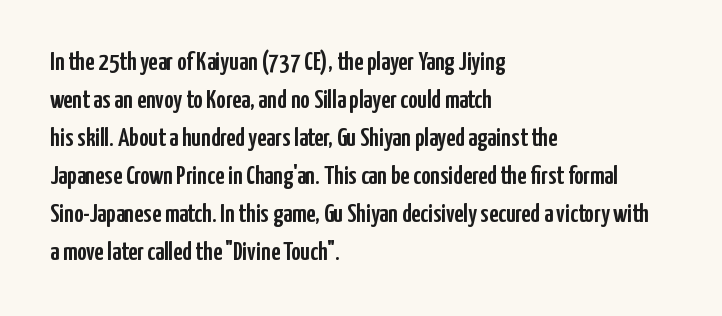
The image shows 26 px text type, upright; set left-aligned, normal line spacing (1.46x), normal letter spacing, not underlined.
